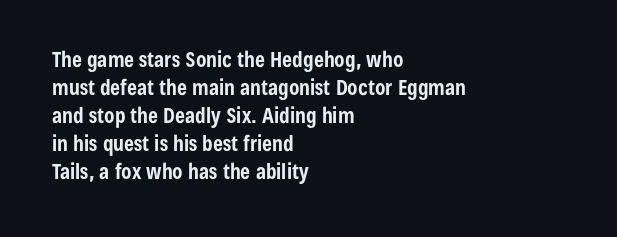
Style check: upright. Reading down the block, your eye returns to a fixed left position each line. This rendering leaves character spacing at its baseline value. Check under the words: just untouched page.
